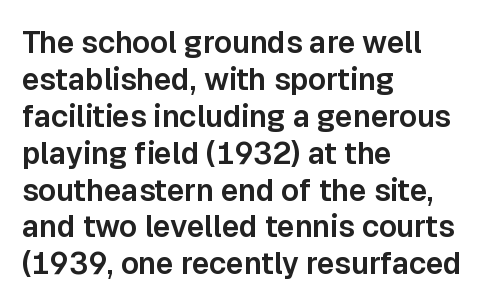
The letters stand upright; this is a roman face. Each word holds together tightly as a unit, with standard inter-letter gaps. The passage shown is typed in a proportional face where columns would drift. The baseline area is clear.
